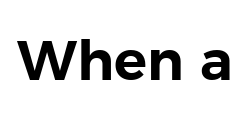
{"serif": "no", "italic": "no", "width": "normal", "stroke_contrast": "low", "x_height": "medium", "monospaced": "no", "underline": "no", "letter_spacing": "normal", "letter_spacing_em": 0.0, "glyph_px": 55}
